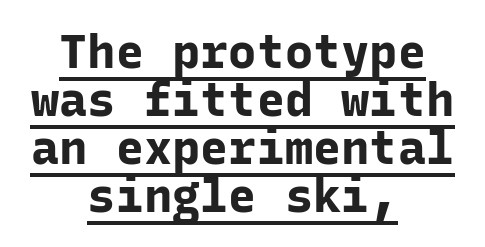
{"serif": "no", "italic": "no", "bold": "yes", "weight": "bold", "width": "normal", "stroke_contrast": "low", "x_height": "medium", "monospaced": "yes", "underline": "yes", "align": "center", "line_spacing": "tight", "line_spacing_ratio": 1.02, "letter_spacing": "normal", "letter_spacing_em": 0.0, "glyph_px": 47}
